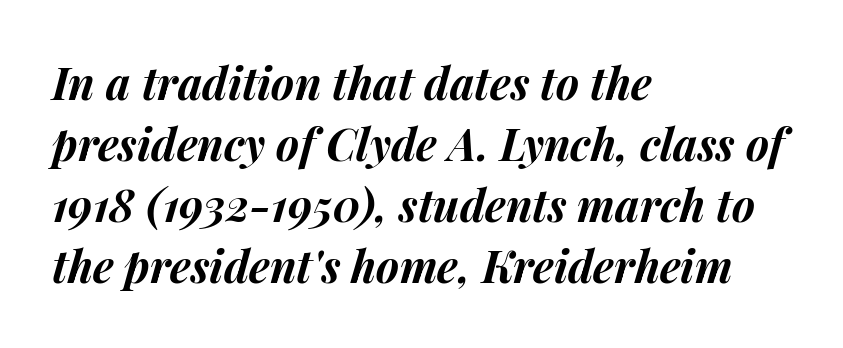
The rendering uses a bold face; every stroke is thick and dark. Descender tails drop into unmarked territory. Characters follow at the spacing the type designer built in. This sample uses an oblique cut, with every glyph tilted off the vertical. Alignment: flush left. Rows of type keep a routine distance in the vertical direction.
